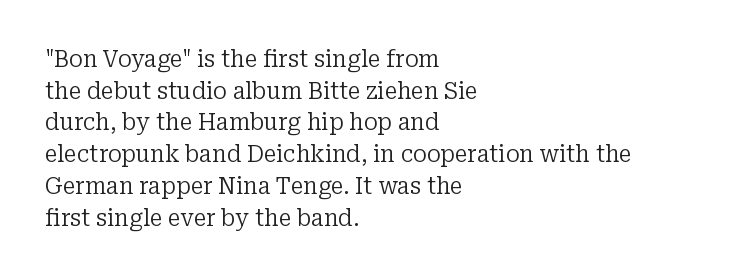
Q: Is the text bold? A: No.
Q: Is the text italic (slanted)? A: No, it is upright.
Q: Is the text underlined? A: No.
Q: How is the paragraph aligned? A: Left-aligned.
Q: Is the spacing between letters normal or unusually wide? A: Normal.
Q: Is the spacing between lines tight, normal or loose? A: Normal.
